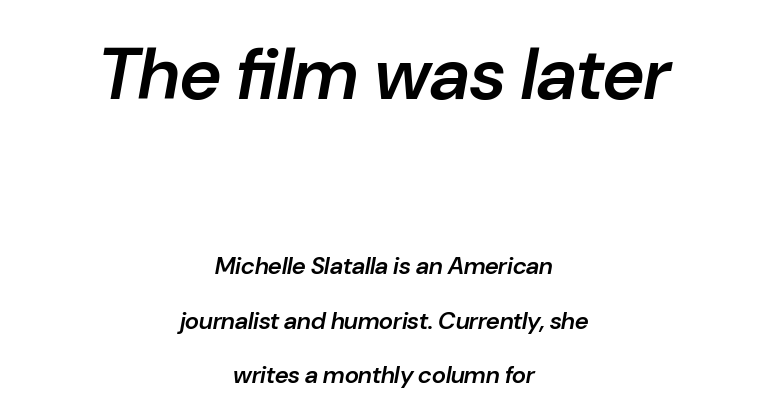
{"italic": "yes", "lean": "right", "slant_degrees": 10, "bold": "semi", "weight": "semibold", "width": "normal", "stroke_contrast": "low", "x_height": "medium", "monospaced": "no", "underline": "no", "align": "center", "line_spacing": "loose", "line_spacing_ratio": 2.27, "letter_spacing": "normal", "letter_spacing_em": 0.0, "larger_block": "first", "size_ratio": 3.04, "glyph_px": 73}
